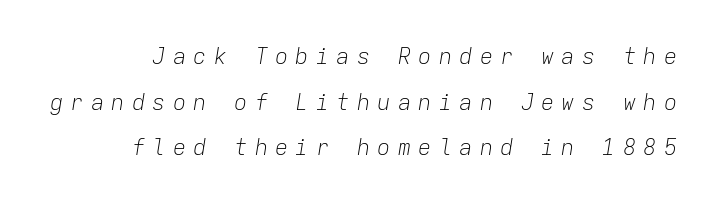
{"italic": "yes", "lean": "right", "slant_degrees": 9, "bold": "no", "underline": "no", "line_spacing": "loose", "line_spacing_ratio": 2.07, "letter_spacing": "wide", "letter_spacing_em": 0.33, "glyph_px": 22}
